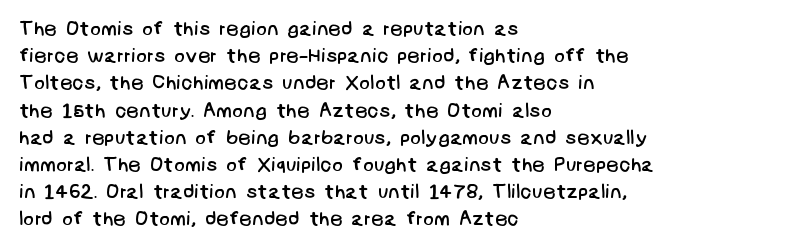
{"bold": "no", "underline": "no", "align": "left", "line_spacing": "normal", "line_spacing_ratio": 1.36, "letter_spacing": "normal", "letter_spacing_em": 0.0, "glyph_px": 20}
